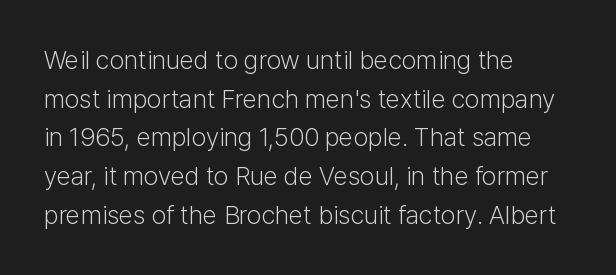
The image shows 26 px text type, upright; set left-aligned, normal line spacing (1.49x), normal letter spacing, not underlined.
